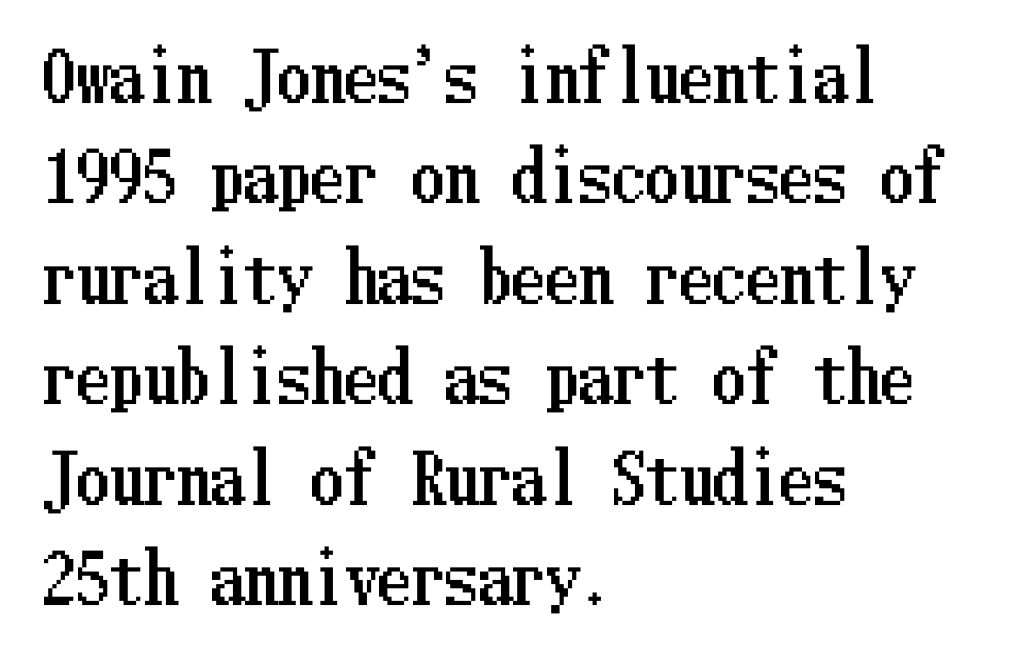
{"italic": "no", "width": "condensed", "stroke_contrast": "low", "x_height": "medium", "underline": "no", "align": "left", "line_spacing": "normal", "line_spacing_ratio": 1.5, "letter_spacing": "normal", "letter_spacing_em": 0.0, "glyph_px": 67}
